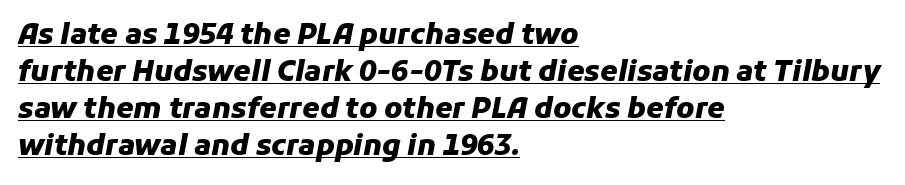
The image shows 28 px heavy type, italic (leaning right); set left-aligned, normal line spacing (1.32x), normal letter spacing, underlined; low stroke contrast and a medium x-height.
